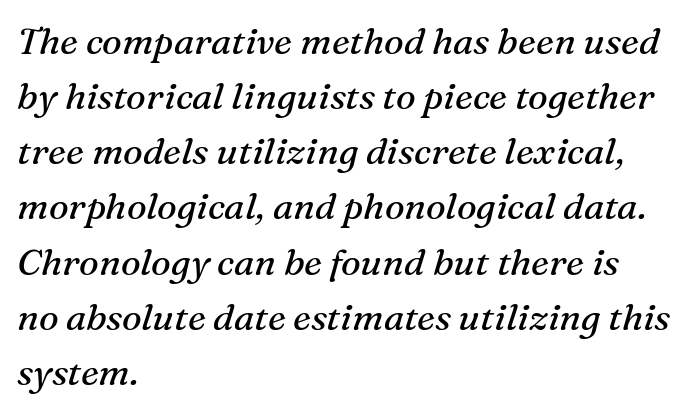
{"serif": "yes", "italic": "yes", "lean": "right", "slant_degrees": 16, "bold": "no", "weight": "regular", "width": "normal", "stroke_contrast": "medium", "x_height": "medium", "monospaced": "no", "underline": "no", "align": "left", "line_spacing": "normal", "line_spacing_ratio": 1.49, "letter_spacing": "normal", "letter_spacing_em": 0.0, "glyph_px": 37}
